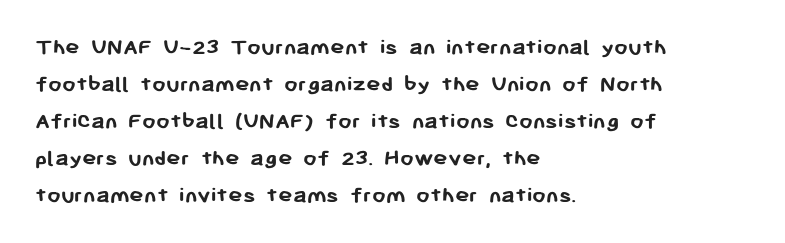
Q: Is the text bold? A: Yes.
Q: Is the text italic (slanted)? A: No, it is upright.
Q: Is the text underlined? A: No.
Q: How is the paragraph aligned? A: Left-aligned.
Q: Is the spacing between letters normal or unusually wide? A: Normal.
Q: Is the spacing between lines tight, normal or loose? A: Normal.
